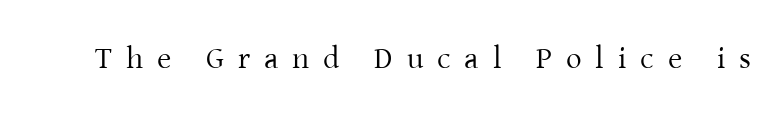
{"serif": "yes", "italic": "no", "bold": "no", "weight": "regular", "width": "normal", "stroke_contrast": "low", "x_height": "medium", "monospaced": "no", "underline": "no", "letter_spacing": "wide", "letter_spacing_em": 0.45, "glyph_px": 31}
